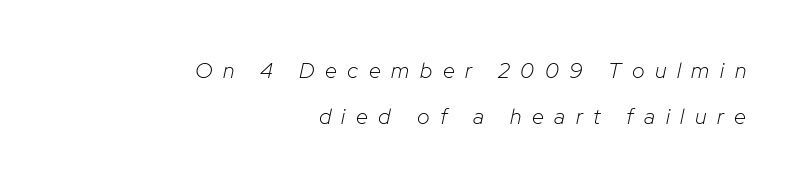
Q: Is the text bold? A: No.
Q: Is the text italic (slanted)? A: Yes, it leans right by about 12 degrees.
Q: Is the text underlined? A: No.
Q: How is the paragraph aligned? A: Right-aligned.
Q: Is the spacing between letters normal or unusually wide? A: Unusually wide.
Q: Is the spacing between lines tight, normal or loose? A: Loose.
